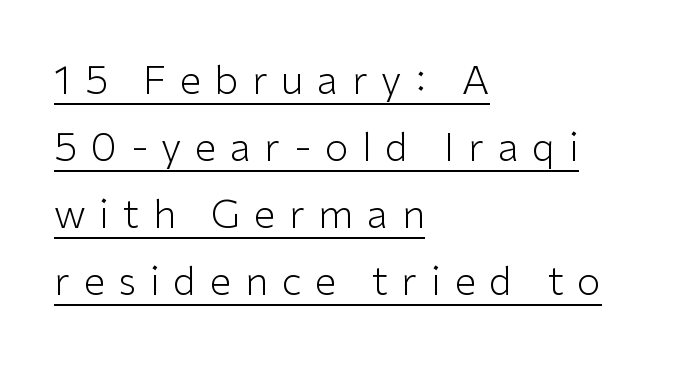
This sample carries an underscore along the baseline area. This sample is left-justified, so line endings fall wherever the words run out. Notice how the stems are strictly vertical — no italics here. How are the letters spaced? Widely, with obvious added tracking. No feet cap the strokes, marking this as sans-serif type.
